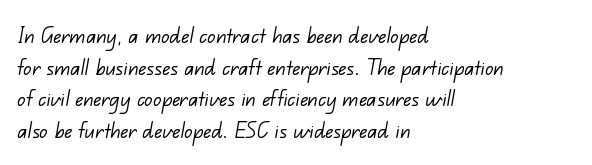
{"bold": "no", "underline": "no", "align": "left", "line_spacing_ratio": 1.22, "letter_spacing": "normal", "letter_spacing_em": 0.0, "glyph_px": 26}
